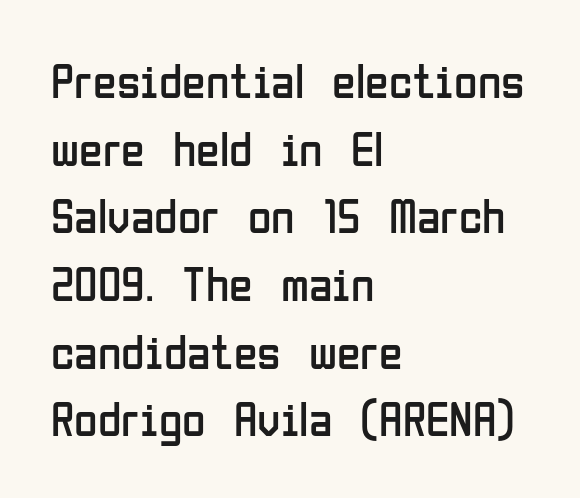
Q: Is the text bold? A: No.
Q: Is the text italic (slanted)? A: No, it is upright.
Q: Is the typeface a serif or a sans-serif typeface? A: Sans-serif.
Q: Is the text underlined? A: No.
Q: How is the paragraph aligned? A: Left-aligned.
Q: Is the spacing between letters normal or unusually wide? A: Normal.
Q: Is the spacing between lines tight, normal or loose? A: Normal.
Q: Width (condensed, normal, or wide)? A: Condensed.
Q: Stroke contrast? A: Low.
Q: x-height? A: Medium.
Q: Monospaced? A: No.
